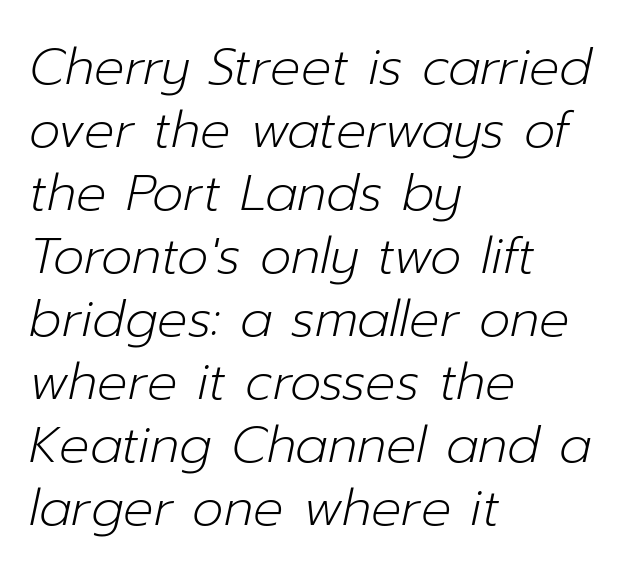
The lines sit at an ordinary, default distance from one another. Typeset ragged right — the left edge is the straight one. Caption: face not bold, strokes unweighted. The whole block is typeset with a tilt. Letter spacing: default.
